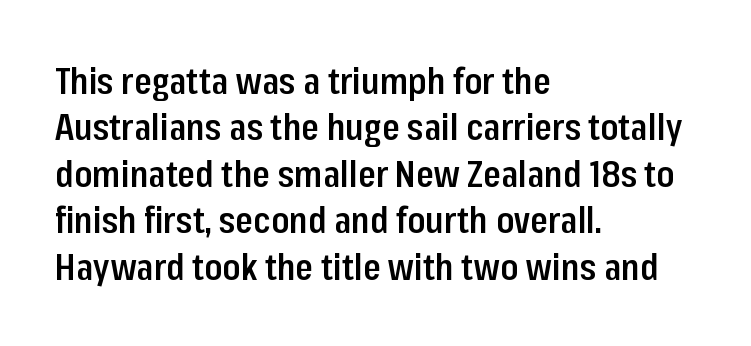
The space between consecutive lines is moderate. Line starts are locked; line ends wander. Note the varied advance widths — an 'i' is clearly narrower than an 'm'. The letters are semibold — heavier than regular but short of a full bold.
